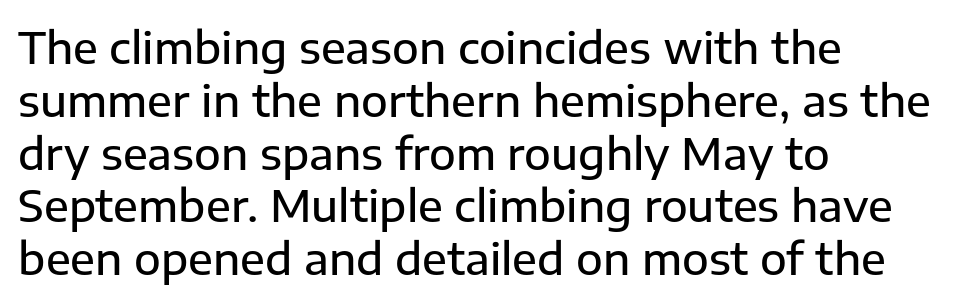
Looks like regular typesetting: each glyph gets only the width it needs. Default kerning and tracking; the words read as compact shapes. The string is rendered with underlining switched off. Nothing sits at the stroke ends, so this counts as sans-serif.
